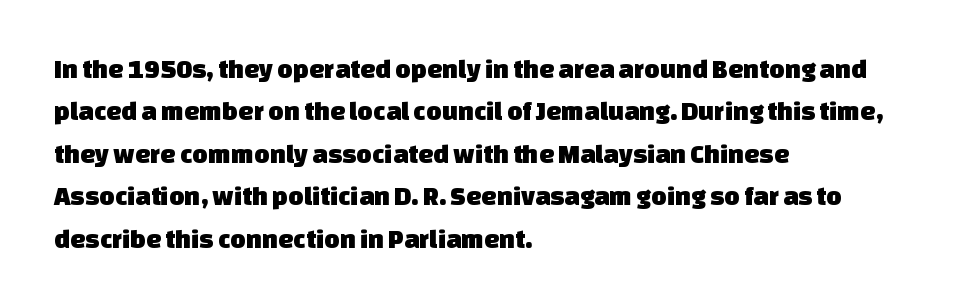
{"underline": "no", "align": "left", "line_spacing": "normal", "line_spacing_ratio": 1.57, "letter_spacing": "normal", "letter_spacing_em": 0.0, "glyph_px": 27}
